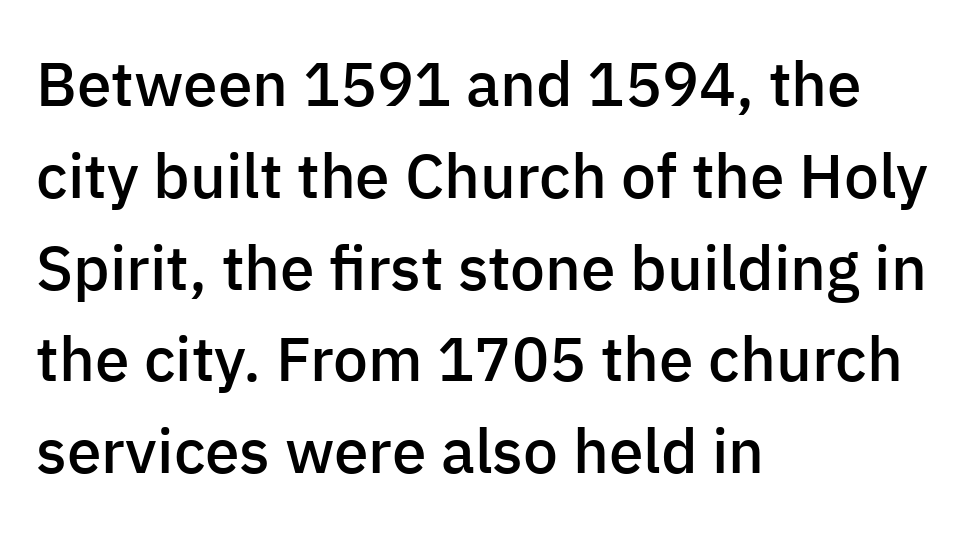
The image shows 62 px semibold sans-serif type, upright; set left-aligned, normal line spacing (1.48x), normal letter spacing, not underlined; low stroke contrast and a medium x-height.
